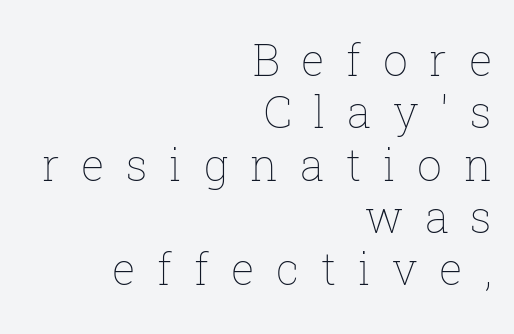
The words here are not underlined. The letters are spread apart with noticeably loose tracking. The face used here is proportionally spaced, like ordinary book or web type. One-word summary of the alignment: right. Is there any slant? The stems are plumb.
